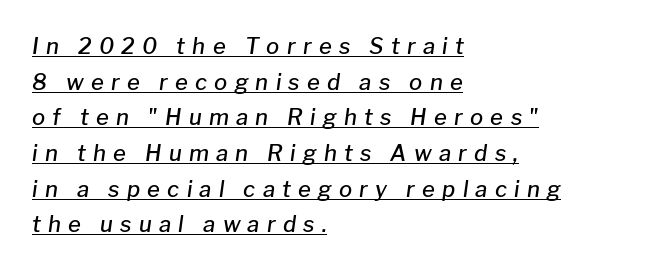
{"italic": "yes", "lean": "right", "slant_degrees": 8, "bold": "semi", "underline": "yes", "align": "left", "line_spacing": "normal", "line_spacing_ratio": 1.62, "letter_spacing": "wide", "letter_spacing_em": 0.33, "glyph_px": 22}
